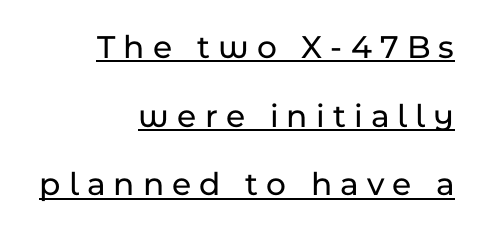
{"serif": "no", "italic": "no", "width": "normal", "stroke_contrast": "low", "x_height": "medium", "monospaced": "no", "underline": "yes", "align": "right", "line_spacing": "loose", "line_spacing_ratio": 2.02, "letter_spacing": "wide", "letter_spacing_em": 0.24, "glyph_px": 34}
